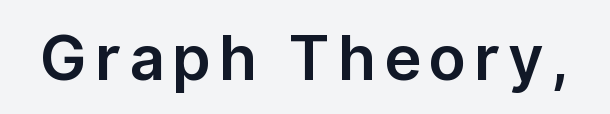
{"serif": "no", "italic": "no", "width": "normal", "stroke_contrast": "low", "x_height": "medium", "monospaced": "no", "underline": "no", "glyph_px": 62}
